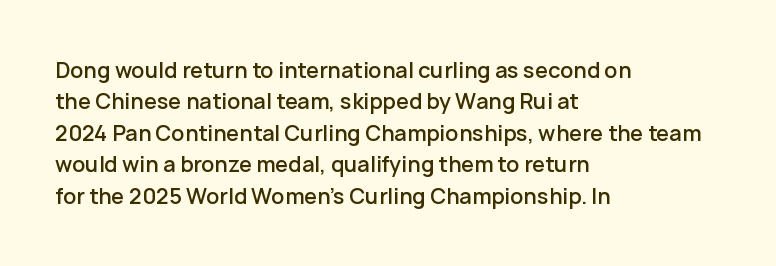
The glyphs have the mass of a demibold cut, below bold. The compositor pushed each line to the left boundary. The passage shown is not underscored anywhere. Caption: standard tracking, unaltered. Reading down the column, the eye jumps a familiar distance to each next line. The axis of the letterforms is exactly vertical.
